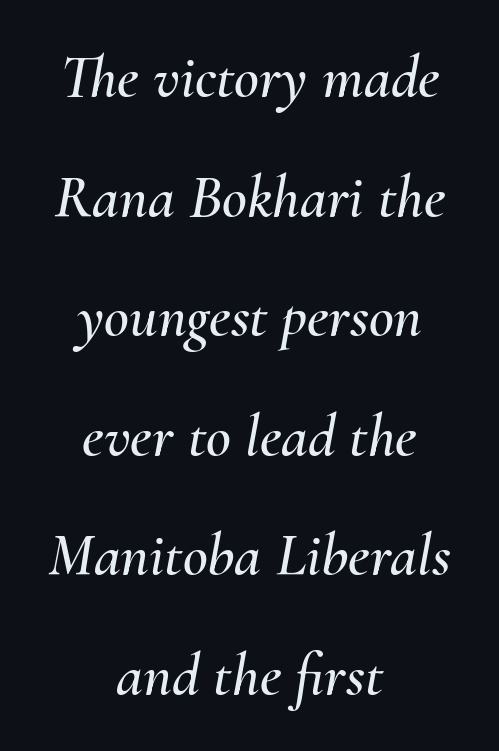
The rendering uses natural spacing where letterforms have individual widths. Looking at the ascenders, they clearly lean. Regarding leading, the lines here are spaced well apart. Compared with a flush-left layout, this one balances lines on the center instead. The area under the type is left untouched. Caption: standard tracking, unaltered.
